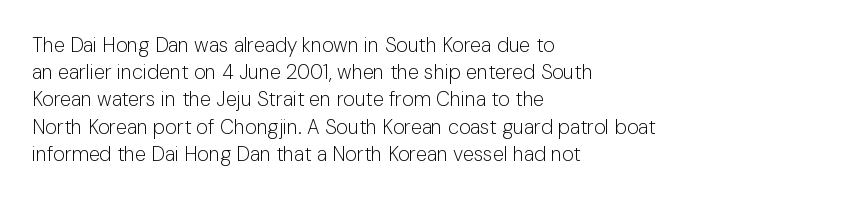
{"italic": "no", "bold": "no", "underline": "no", "align": "left", "line_spacing": "normal", "line_spacing_ratio": 1.36, "letter_spacing": "normal", "letter_spacing_em": 0.0, "glyph_px": 20}
